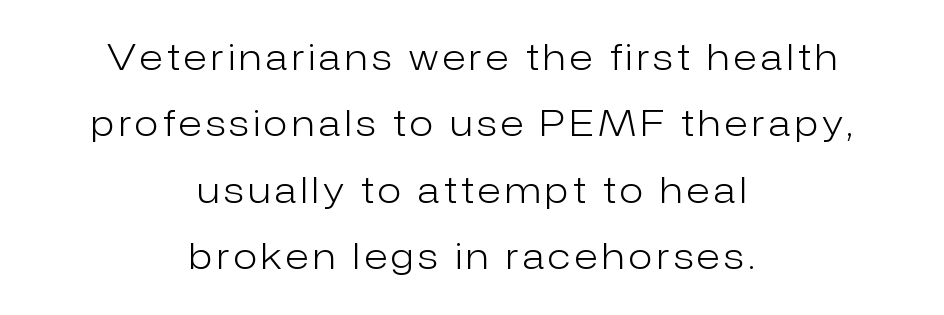
Weight: not bold — regular or lighter. Check the space under the baseline: it is left empty. The letters carry no serifs — their stems end cleanly without finishing strokes. Layout note: lines centered.
